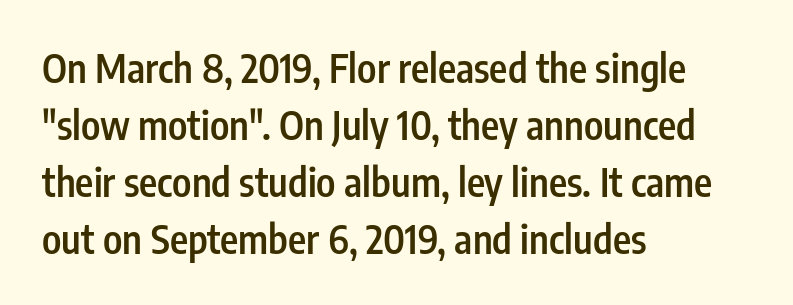
Q: Is the text bold? A: Semi-bold.
Q: Is the text italic (slanted)? A: No, it is upright.
Q: Is the typeface a serif or a sans-serif typeface? A: Sans-serif.
Q: Is the text underlined? A: No.
Q: How is the paragraph aligned? A: Left-aligned.
Q: Is the spacing between letters normal or unusually wide? A: Normal.
Q: Is the spacing between lines tight, normal or loose? A: Normal.
Q: Width (condensed, normal, or wide)? A: Condensed.
Q: Stroke contrast? A: Low.
Q: x-height? A: Medium.
Q: Monospaced? A: No.
